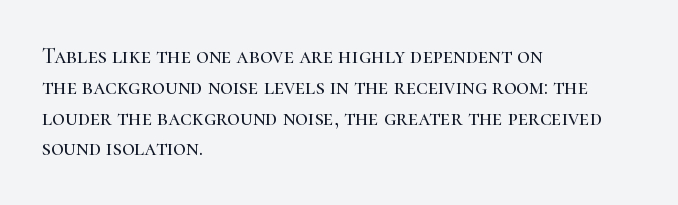
Q: Is the text italic (slanted)? A: No, it is upright.
Q: Is the text underlined? A: No.
Q: How is the paragraph aligned? A: Left-aligned.
Q: Is the spacing between letters normal or unusually wide? A: Normal.
Q: Is the spacing between lines tight, normal or loose? A: Normal.
